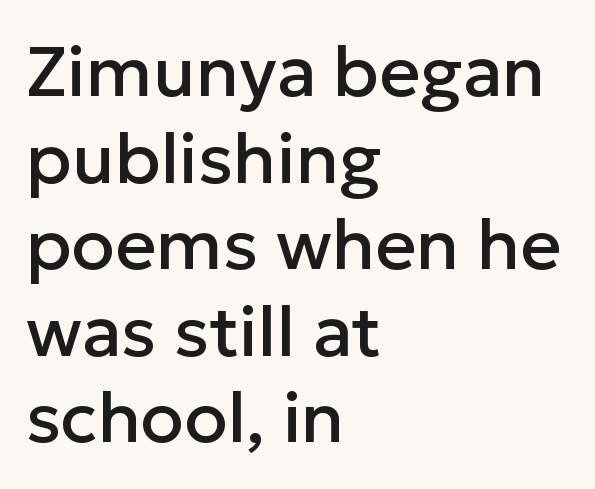
Q: Is the text italic (slanted)? A: No, it is upright.
Q: Is the typeface a serif or a sans-serif typeface? A: Sans-serif.
Q: Is the text underlined? A: No.
Q: How is the paragraph aligned? A: Left-aligned.
Q: Is the spacing between letters normal or unusually wide? A: Normal.
Q: Width (condensed, normal, or wide)? A: Normal.
Q: Stroke contrast? A: Low.
Q: x-height? A: Medium.
Q: Monospaced? A: No.
